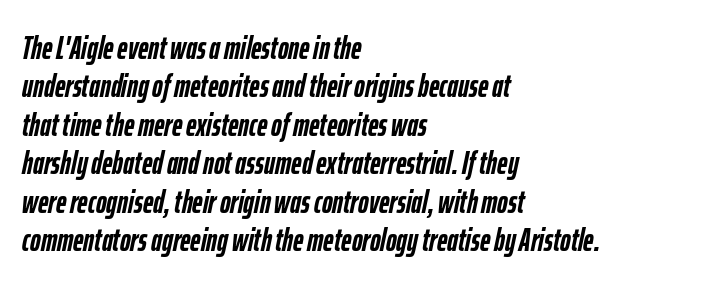
Check under the words: just untouched page. The lines are quadded left. Look at the tracking — it's just the regular setting, nothing added. Each letter keeps its own natural width here, so spacing adapts to shape.
